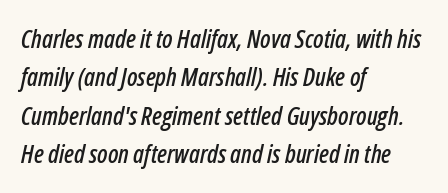
{"italic": "yes", "lean": "right", "slant_degrees": 12, "underline": "no", "align": "left", "line_spacing": "normal", "line_spacing_ratio": 1.54, "letter_spacing": "normal", "letter_spacing_em": 0.0, "glyph_px": 25}
